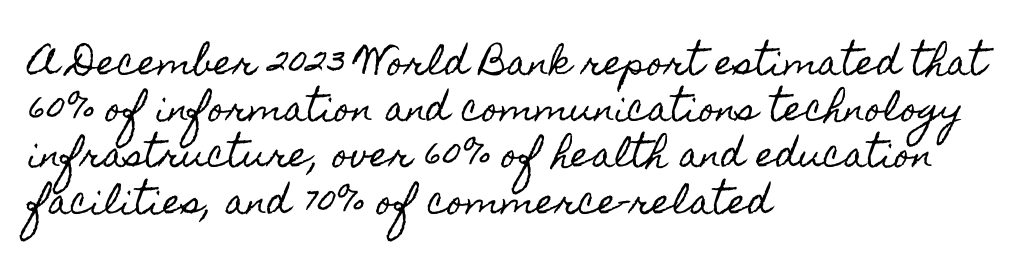
Each word holds together tightly as a unit, with standard inter-letter gaps. A clean baseline with only descenders dipping below it. The lines sit at an ordinary, default distance from one another. Character widths vary here, with narrow letters taking less room than wide ones.
